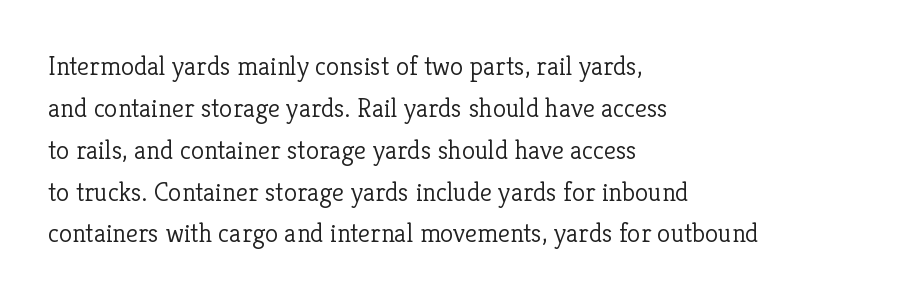
Anything drawn beneath the words? Only blank space. Each word holds together tightly as a unit, with standard inter-letter gaps. Each stroke keeps to a modest, everyday thickness or less. Normally led — the rows are evenly, conventionally spaced. In CSS terms this would be text-align: left. Does the lettering tilt? It doesn't — this is upright.
